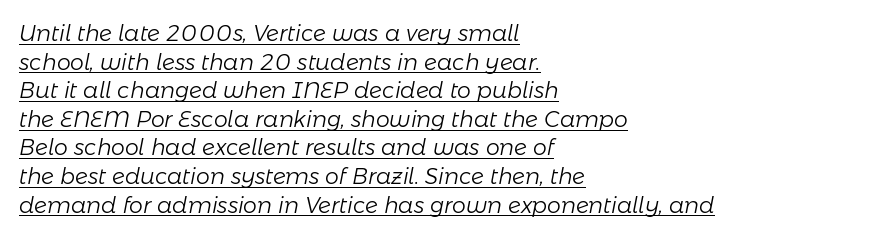
A rule runs beneath these lines of type. Leftover space on each line is placed entirely after the last word. This sample uses an oblique cut, with every glyph tilted off the vertical. Tracking value appears to be zero — textbook default spacing. Think standard paragraph weight, or any step lighter than that.
